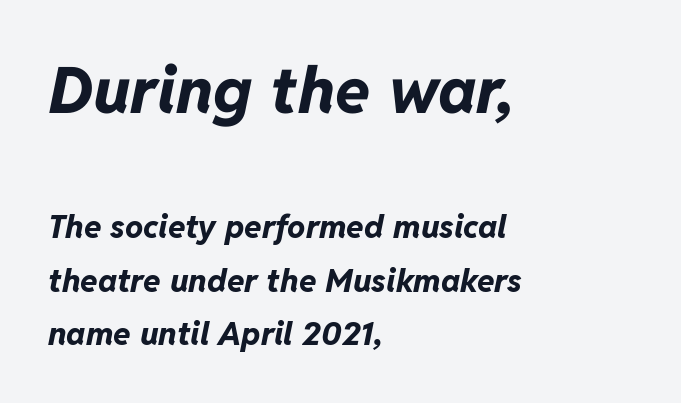
Do the characters align in a grid? No, the font is proportional. In terms of letterspacing, this is plain default setting. The font's italic variant was chosen for this text. Weight: bold. Compared with typical paragraphs, the rows here are spaced about the same.
